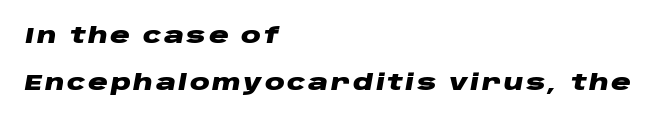
{"italic": "yes", "lean": "right", "slant_degrees": 10, "bold": "yes", "underline": "no", "align": "left", "line_spacing": "loose", "line_spacing_ratio": 2.15, "glyph_px": 22}
